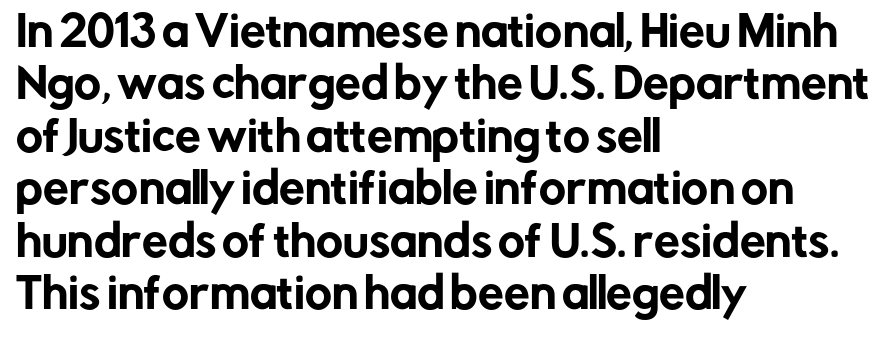
Normally led — the rows are evenly, conventionally spaced. The typeface chosen for these lines omits serifs. This rendering features lettering with no underline. These lines are set flush left with a ragged right edge.
